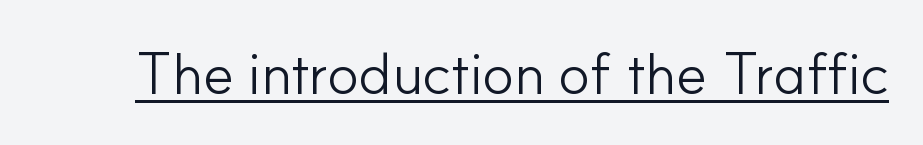
Caption: lettering with a line underneath. The gaps between neighbouring characters are ordinary and unremarkable. No chunkiness to these letters — they're not bold. Does the lettering tilt? It doesn't — this is upright. Looks like regular typesetting: each glyph gets only the width it needs.
